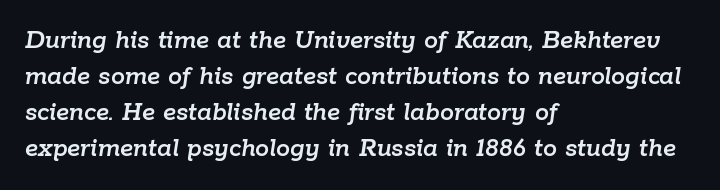
Q: Is the text italic (slanted)? A: Yes, it leans right by about 9 degrees.
Q: Is the text underlined? A: No.
Q: How is the paragraph aligned? A: Left-aligned.
Q: Is the spacing between letters normal or unusually wide? A: Normal.
Q: Is the spacing between lines tight, normal or loose? A: Normal.
Q: Width (condensed, normal, or wide)? A: Normal.
Q: Stroke contrast? A: Low.
Q: x-height? A: Medium.
Q: Monospaced? A: No.
